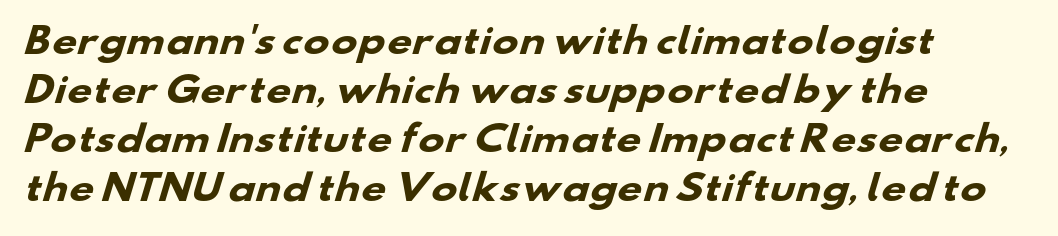
Q: Is the text bold? A: Yes.
Q: Is the typeface a serif or a sans-serif typeface? A: Sans-serif.
Q: Is the text underlined? A: No.
Q: How is the paragraph aligned? A: Left-aligned.
Q: Is the spacing between letters normal or unusually wide? A: Normal.
Q: Is the spacing between lines tight, normal or loose? A: Normal.
Q: Width (condensed, normal, or wide)? A: Wide.
Q: Stroke contrast? A: Low.
Q: x-height? A: Small.
Q: Monospaced? A: No.
